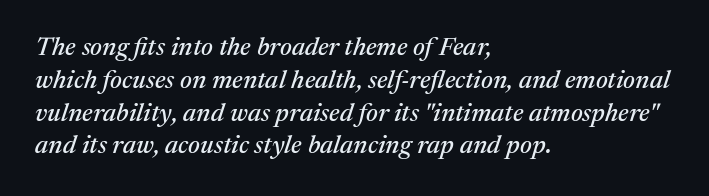
{"italic": "yes", "lean": "right", "slant_degrees": 17, "underline": "no", "align": "left", "line_spacing": "normal", "line_spacing_ratio": 1.26, "letter_spacing": "normal", "letter_spacing_em": 0.0, "glyph_px": 26}
